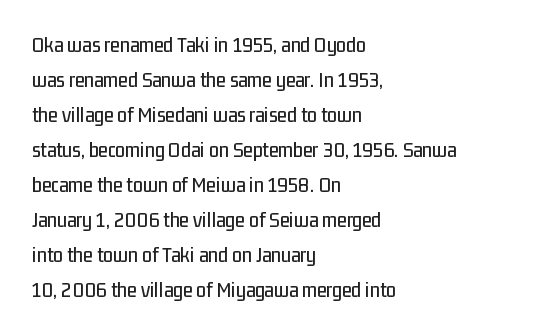
The image shows 22 px text type, upright; set left-aligned, normal line spacing (1.59x), normal letter spacing, not underlined.
